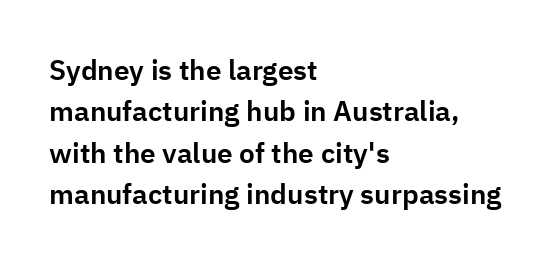
Left-aligned paragraph, ragged on the right. Notice how the stems are strictly vertical — no italics here. Varying glyph widths throughout — classic text-font behaviour. This block has exactly the height ordinary leading produces. Stroke terminals: plain, sans-serif. Glyph-to-glyph distance matches everyday printed text.
